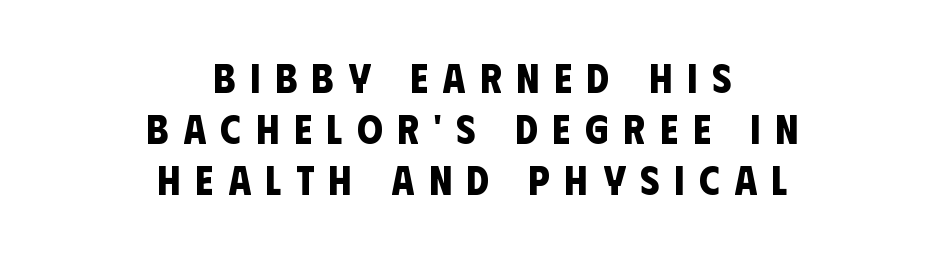
{"serif": "no", "bold": "yes", "weight": "bold", "width": "condensed", "stroke_contrast": "low", "x_height": "large", "monospaced": "no", "underline": "no", "align": "center", "line_spacing_ratio": 1.24, "letter_spacing": "wide", "letter_spacing_em": 0.36, "glyph_px": 41}
